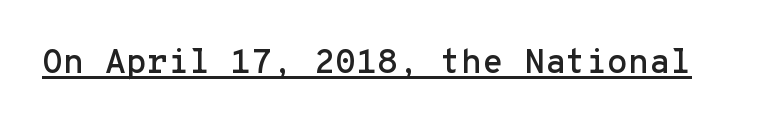
The image shows 34 px sans-serif type, upright, monospaced; set normal letter spacing, underlined; low stroke contrast and a medium x-height.
